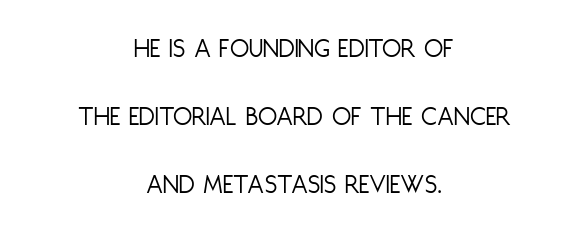
No extra ink here — the face is not bold. Nothing sits at the stroke ends, so this counts as sans-serif. Notice how the stems are strictly vertical — no italics here. Widely set lines give the paragraph a tall, airy silhouette. Centered paragraph, ragged on both sides. Bare-footed words on every line.
